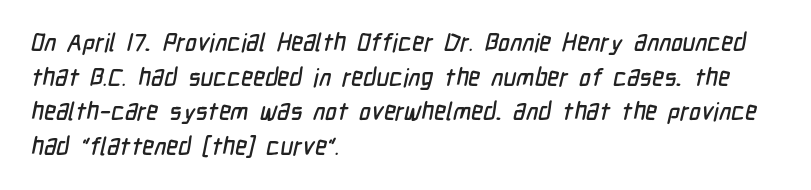
Q: Is the text underlined? A: No.
Q: How is the paragraph aligned? A: Left-aligned.
Q: Is the spacing between letters normal or unusually wide? A: Normal.
Q: Is the spacing between lines tight, normal or loose? A: Normal.
